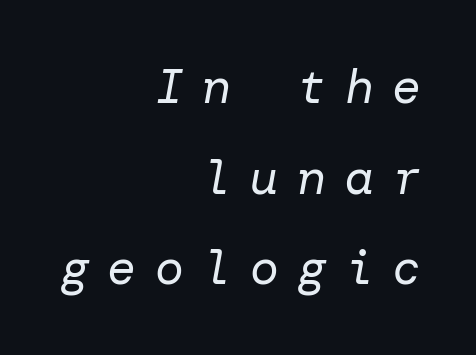
Q: Is the text bold? A: No.
Q: Is the text italic (slanted)? A: Yes, it leans right by about 10 degrees.
Q: Is the text underlined? A: No.
Q: How is the paragraph aligned? A: Right-aligned.
Q: Is the spacing between letters normal or unusually wide? A: Unusually wide.
Q: Width (condensed, normal, or wide)? A: Normal.
Q: Stroke contrast? A: Low.
Q: x-height? A: Medium.
